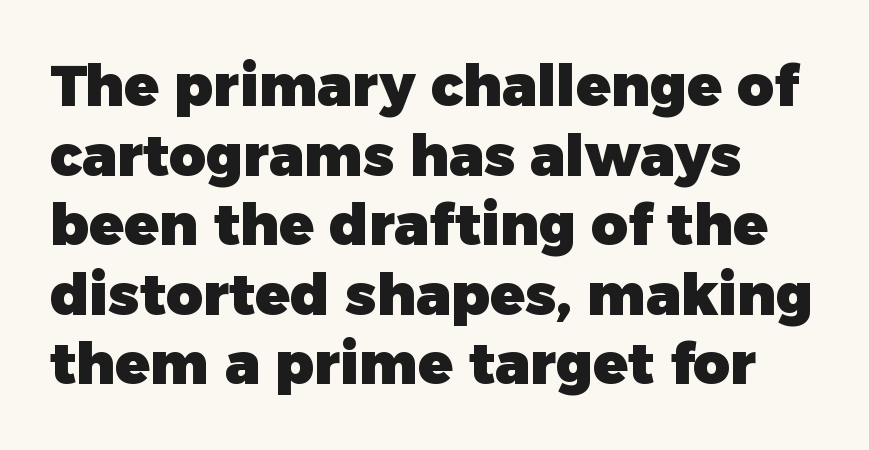
Q: Is the text bold? A: Yes.
Q: Is the text italic (slanted)? A: No, it is upright.
Q: Is the typeface a serif or a sans-serif typeface? A: Sans-serif.
Q: Is the text underlined? A: No.
Q: How is the paragraph aligned? A: Left-aligned.
Q: Is the spacing between letters normal or unusually wide? A: Normal.
Q: Width (condensed, normal, or wide)? A: Normal.
Q: Stroke contrast? A: Low.
Q: x-height? A: Medium.
Q: Monospaced? A: No.
